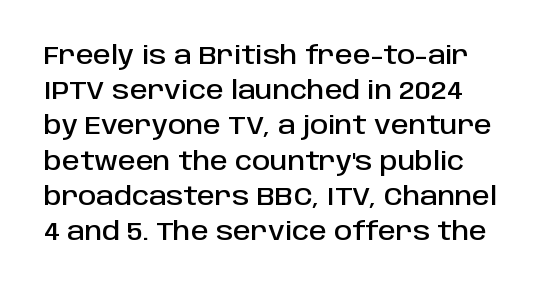
The image shows 25 px text type, upright; set normal line spacing (1.41x), normal letter spacing, not underlined.
